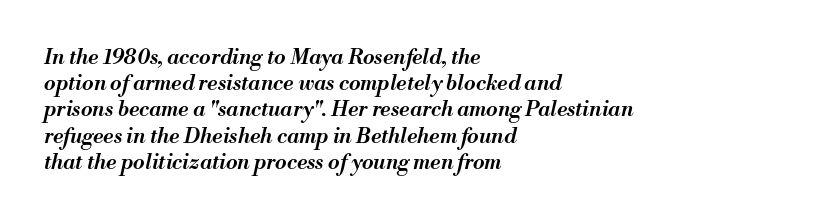
Horizontally, the lines are justified to the leading edge only. This block has exactly the height ordinary leading produces. Just letters on the line, the space beneath them empty. If you drew a line through each stem, it would be angled.
